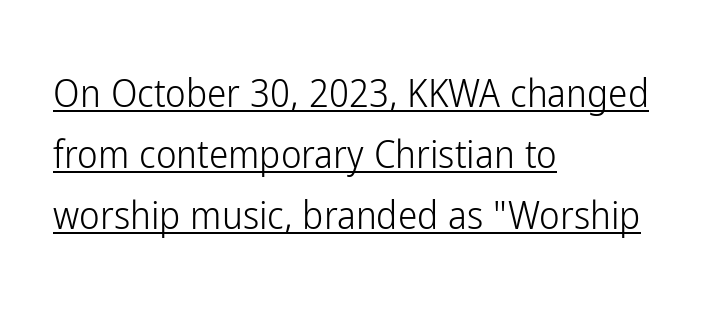
The image shows 39 px light, condensed sans-serif type, upright; set left-aligned, normal line spacing (1.56x), normal letter spacing, underlined; low stroke contrast and a medium x-height.
